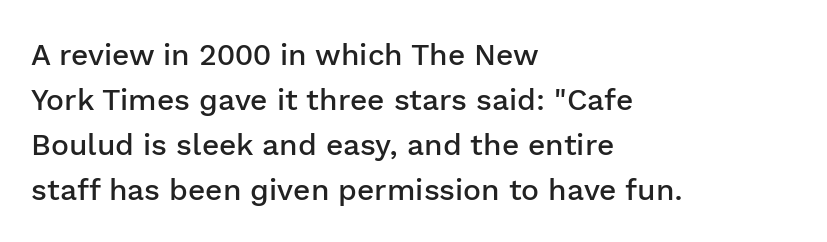
Q: Is the text bold? A: Semi-bold.
Q: Is the text italic (slanted)? A: No, it is upright.
Q: Is the typeface a serif or a sans-serif typeface? A: Sans-serif.
Q: Is the text underlined? A: No.
Q: How is the paragraph aligned? A: Left-aligned.
Q: Is the spacing between letters normal or unusually wide? A: Normal.
Q: Is the spacing between lines tight, normal or loose? A: Normal.
Q: Width (condensed, normal, or wide)? A: Normal.
Q: Stroke contrast? A: Low.
Q: x-height? A: Medium.
Q: Monospaced? A: No.
